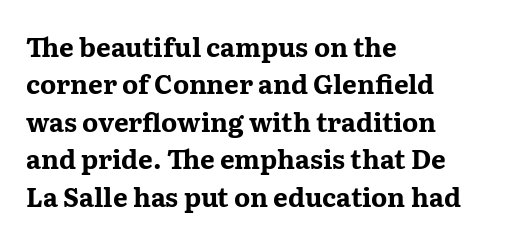
{"italic": "no", "bold": "yes", "underline": "no", "align": "left", "line_spacing": "normal", "line_spacing_ratio": 1.44, "letter_spacing": "normal", "letter_spacing_em": 0.0, "glyph_px": 26}
